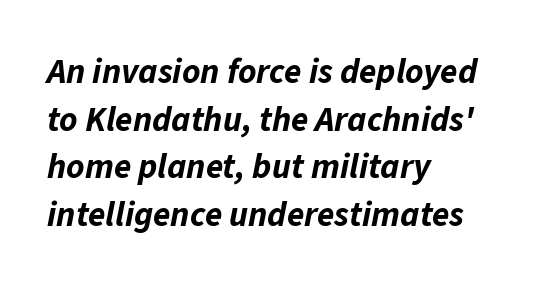
The image shows 35 px bold type, italic (leaning right); set left-aligned, normal line spacing (1.36x), normal letter spacing, not underlined; low stroke contrast and a medium x-height.
